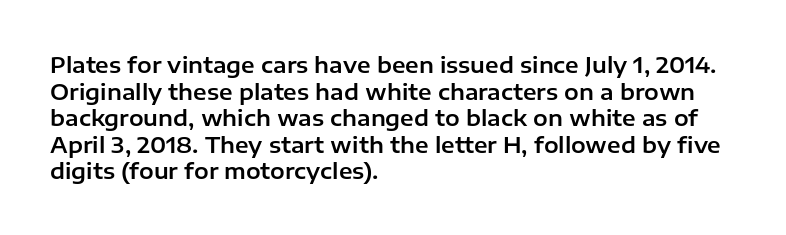
Q: Is the text italic (slanted)? A: No, it is upright.
Q: Is the text underlined? A: No.
Q: How is the paragraph aligned? A: Left-aligned.
Q: Is the spacing between letters normal or unusually wide? A: Normal.
